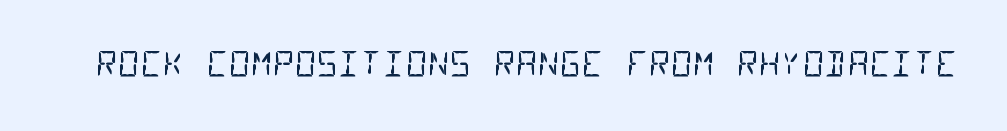
{"serif": "no", "bold": "no", "weight": "regular", "width": "condensed", "stroke_contrast": "low", "x_height": "large", "monospaced": "yes", "underline": "no", "letter_spacing": "normal", "letter_spacing_em": 0.0, "glyph_px": 34}
